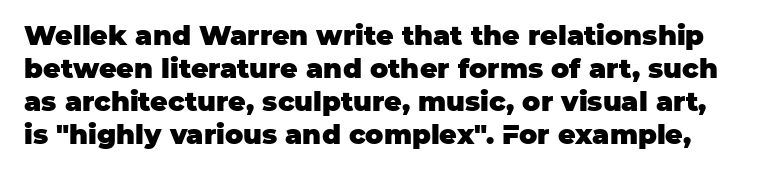
Q: Is the text bold? A: Yes.
Q: Is the text italic (slanted)? A: No, it is upright.
Q: Is the text underlined? A: No.
Q: Is the spacing between letters normal or unusually wide? A: Normal.
